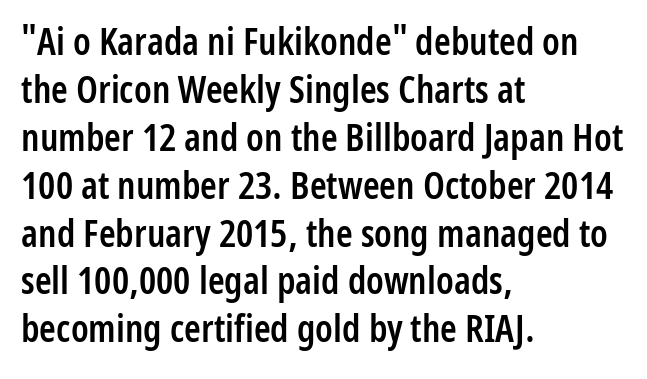
{"serif": "no", "italic": "no", "bold": "semi", "weight": "semibold", "width": "condensed", "stroke_contrast": "low", "x_height": "medium", "monospaced": "no", "underline": "no", "align": "left", "line_spacing": "normal", "line_spacing_ratio": 1.26, "letter_spacing": "normal", "letter_spacing_em": 0.0, "glyph_px": 38}
